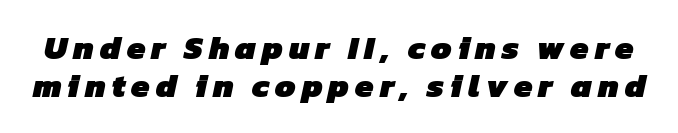
Q: Is the text bold? A: Yes.
Q: Is the typeface a serif or a sans-serif typeface? A: Sans-serif.
Q: Is the text underlined? A: No.
Q: Is the spacing between lines tight, normal or loose? A: Tight.
Q: Width (condensed, normal, or wide)? A: Normal.
Q: Stroke contrast? A: Low.
Q: x-height? A: Medium.
Q: Monospaced? A: No.
